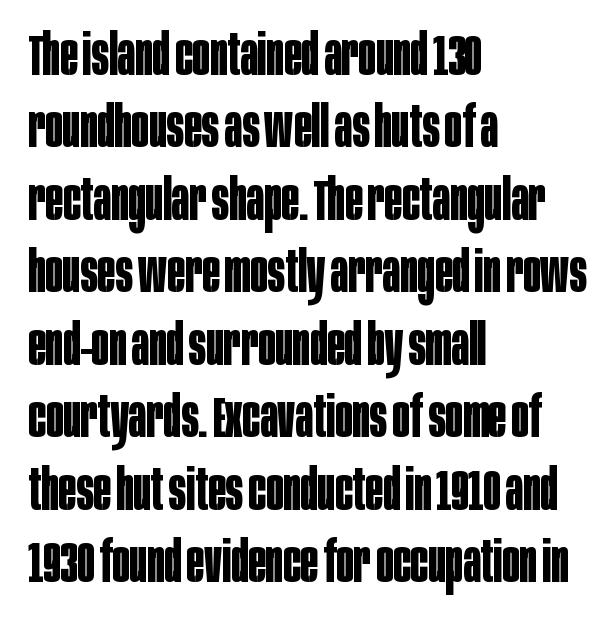
{"serif": "no", "italic": "no", "bold": "yes", "weight": "bold", "width": "condensed", "stroke_contrast": "low", "x_height": "large", "monospaced": "no", "underline": "no", "align": "left", "line_spacing": "normal", "line_spacing_ratio": 1.25, "letter_spacing": "normal", "letter_spacing_em": 0.0, "glyph_px": 58}
